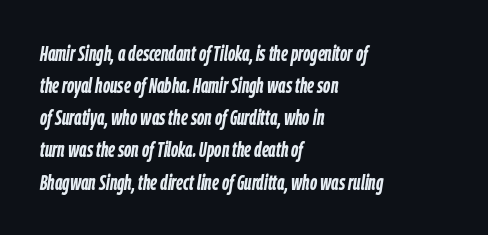
Regarding leading, the lines here are spaced in the standard way. Is the type bold? Yes — the strokes are clearly thick and heavy. Descenders hang freely into open space. Here the glyphs are tracked normally, forming tight word shapes.
